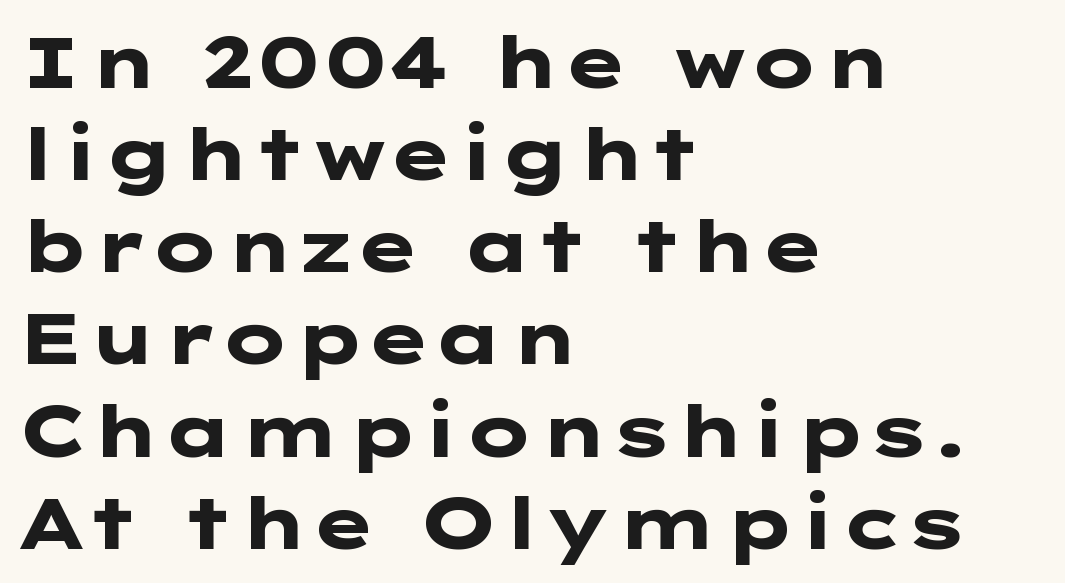
The image shows 72 px heavy, wide sans-serif type, upright; set left-aligned, normal line spacing (1.28x), normal letter spacing, not underlined; low stroke contrast and a medium x-height.
